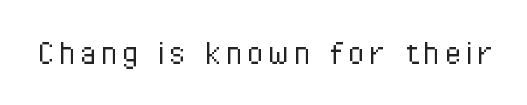
The image shows 38 px light, condensed sans-serif type, upright; set not underlined; low stroke contrast and a medium x-height.
